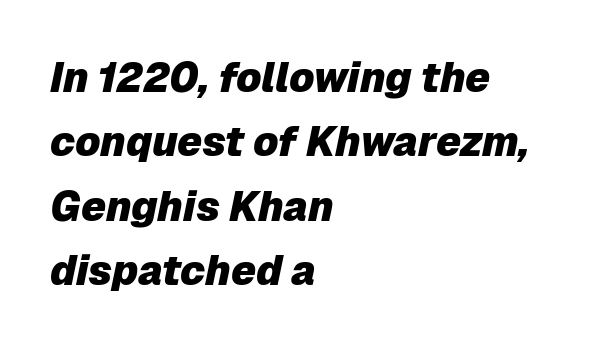
Q: Is the text bold? A: Yes.
Q: Is the text italic (slanted)? A: Yes, it leans right by about 12 degrees.
Q: Is the text underlined? A: No.
Q: How is the paragraph aligned? A: Left-aligned.
Q: Is the spacing between letters normal or unusually wide? A: Normal.
Q: Is the spacing between lines tight, normal or loose? A: Normal.
Q: Width (condensed, normal, or wide)? A: Normal.
Q: Stroke contrast? A: Low.
Q: x-height? A: Medium.
Q: Monospaced? A: No.
